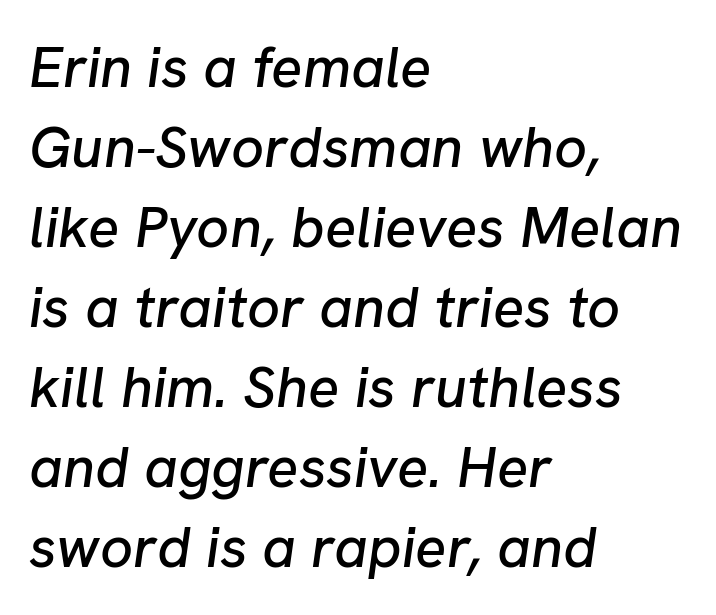
How would I describe the line gaps? Plain and ordinary. Slant detected: the letters are inclined. Layout note: lines flush left. Anything drawn beneath the words? Only blank space.
